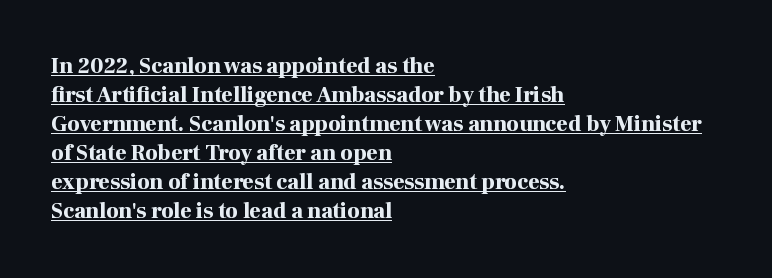
The image shows 22 px bold type, upright; set left-aligned, normal line spacing (1.32x), normal letter spacing, underlined.
